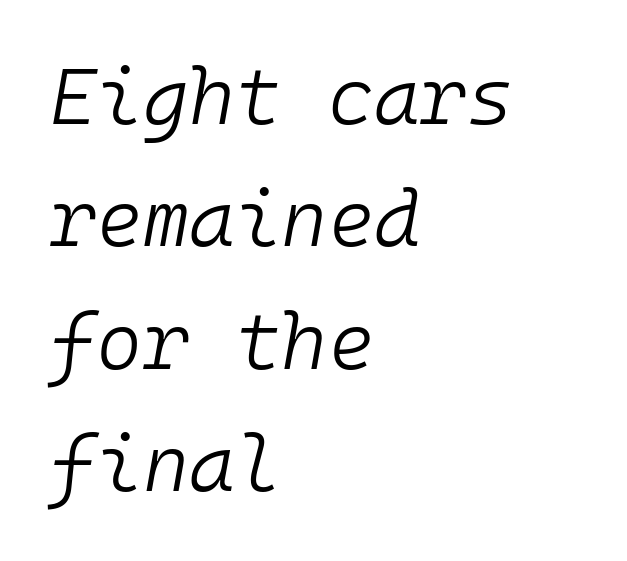
Q: Is the text bold? A: No.
Q: Is the text italic (slanted)? A: Yes, it leans right by about 10 degrees.
Q: Is the text underlined? A: No.
Q: How is the paragraph aligned? A: Left-aligned.
Q: Is the spacing between letters normal or unusually wide? A: Normal.
Q: Is the spacing between lines tight, normal or loose? A: Normal.
Q: Width (condensed, normal, or wide)? A: Normal.
Q: Stroke contrast? A: Low.
Q: x-height? A: Medium.
Q: Monospaced? A: Yes.
